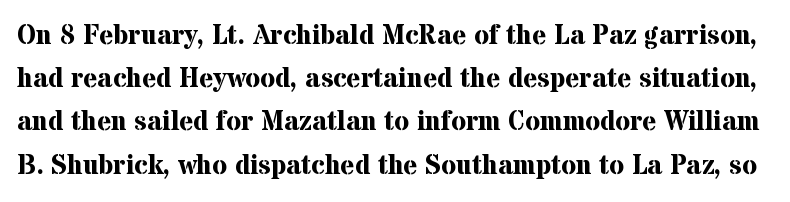
{"italic": "no", "bold": "yes", "underline": "no", "line_spacing": "normal", "line_spacing_ratio": 1.6, "letter_spacing": "normal", "letter_spacing_em": 0.0, "glyph_px": 27}
